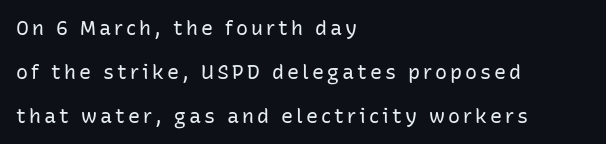
{"italic": "no", "bold": "no", "underline": "no", "align": "left", "line_spacing": "loose", "line_spacing_ratio": 2.2, "glyph_px": 20}
